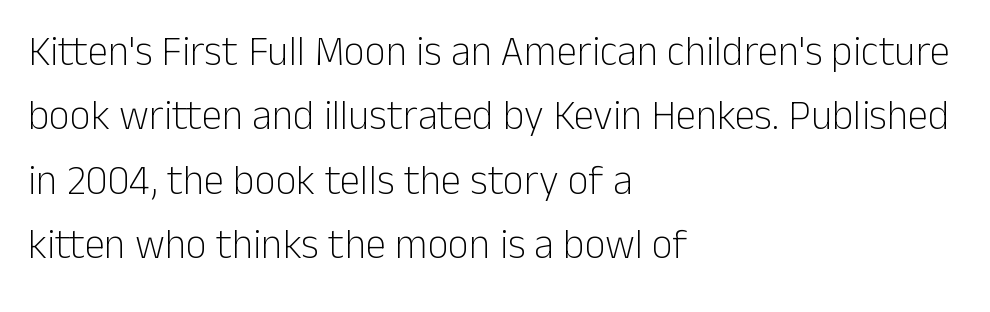
Q: Is the text bold? A: No.
Q: Is the text italic (slanted)? A: No, it is upright.
Q: Is the typeface a serif or a sans-serif typeface? A: Sans-serif.
Q: Is the text underlined? A: No.
Q: How is the paragraph aligned? A: Left-aligned.
Q: Is the spacing between letters normal or unusually wide? A: Normal.
Q: Is the spacing between lines tight, normal or loose? A: Normal.
Q: Width (condensed, normal, or wide)? A: Normal.
Q: Stroke contrast? A: Low.
Q: x-height? A: Medium.
Q: Monospaced? A: No.
